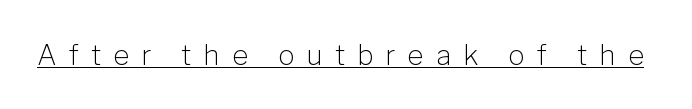
{"serif": "no", "italic": "no", "bold": "no", "weight": "light", "width": "normal", "stroke_contrast": "low", "x_height": "medium", "monospaced": "no", "underline": "yes", "letter_spacing": "wide", "letter_spacing_em": 0.43, "glyph_px": 28}
